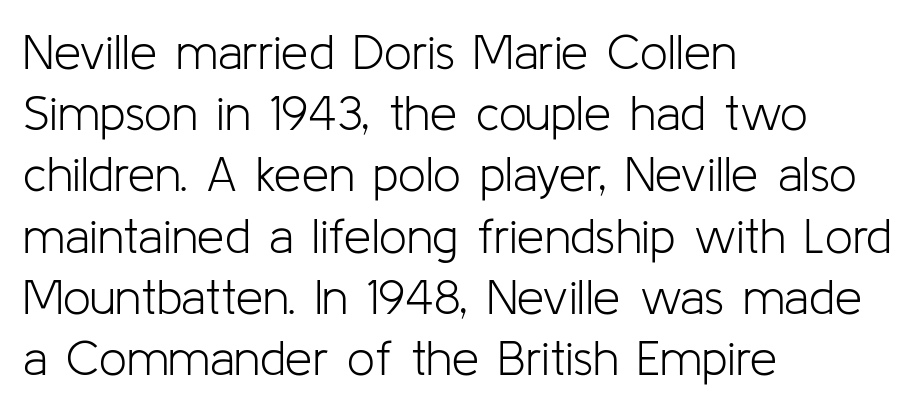
Q: Is the text bold? A: No.
Q: Is the text italic (slanted)? A: No, it is upright.
Q: Is the typeface a serif or a sans-serif typeface? A: Sans-serif.
Q: Is the text underlined? A: No.
Q: How is the paragraph aligned? A: Left-aligned.
Q: Is the spacing between letters normal or unusually wide? A: Normal.
Q: Is the spacing between lines tight, normal or loose? A: Normal.
Q: Width (condensed, normal, or wide)? A: Normal.
Q: Stroke contrast? A: Low.
Q: x-height? A: Medium.
Q: Monospaced? A: No.
